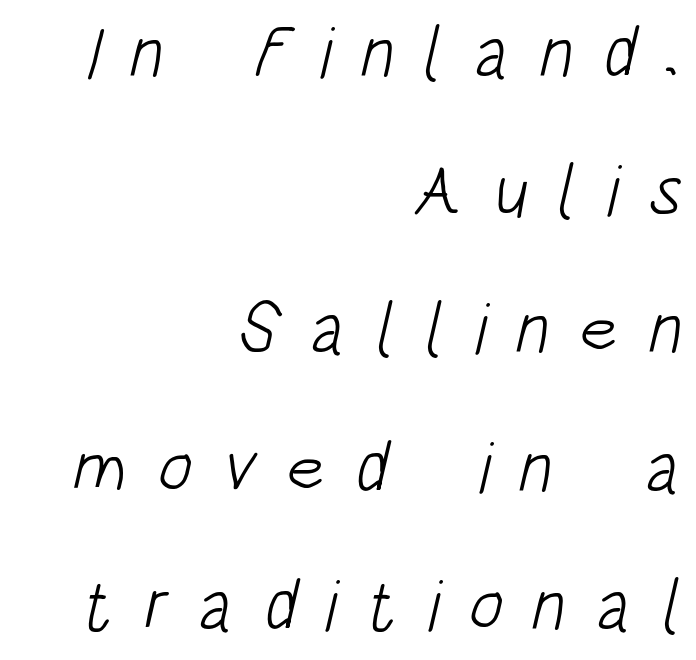
The image shows 72 px light, condensed sans-serif type; set right-aligned, loose line spacing (1.92x), unusually wide letter spacing (+0.41 em), not underlined; low stroke contrast and a large x-height.
